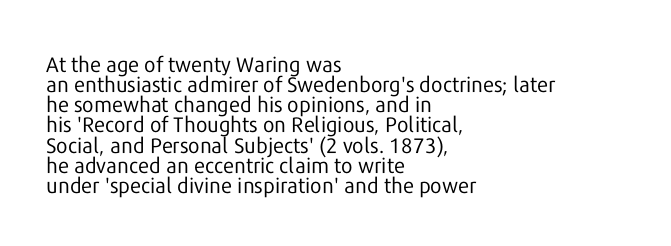
Glyph-to-glyph distance matches everyday printed text. This sample uses an upright cut, with every glyph sitting square on the baseline. Baseline-to-baseline distance is barely more than the letter height. The rag falls on the right side of this text block. The font sits on the lighter half of the weight spectrum, regular included. The space beneath each line is pristine and unruled.
